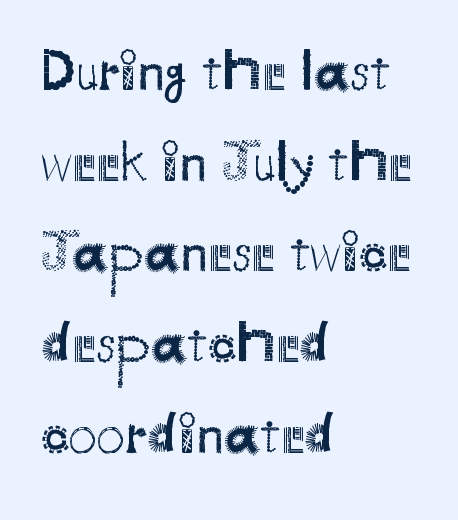
{"serif": "no", "italic": "no", "bold": "no", "weight": "regular", "width": "normal", "stroke_contrast": "medium", "x_height": "small", "monospaced": "no", "underline": "no", "align": "left", "line_spacing": "normal", "line_spacing_ratio": 1.59, "letter_spacing": "normal", "letter_spacing_em": 0.0, "glyph_px": 57}
